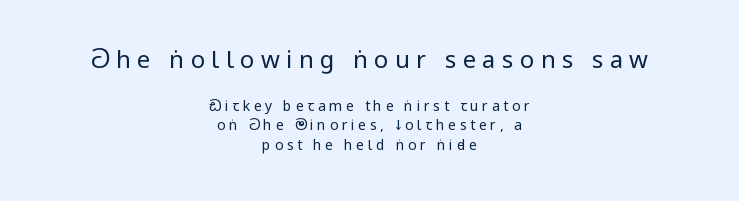
{"italic": "no", "bold": "no", "underline": "no", "align": "center", "line_spacing": "normal", "line_spacing_ratio": 1.4, "letter_spacing": "wide", "letter_spacing_em": 0.26, "larger_block": "first", "size_ratio": 1.71, "glyph_px": 24}
